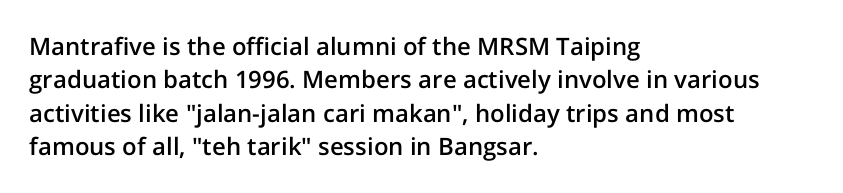
The image shows 24 px text type, upright; set left-aligned, normal line spacing (1.39x), normal letter spacing, not underlined.
